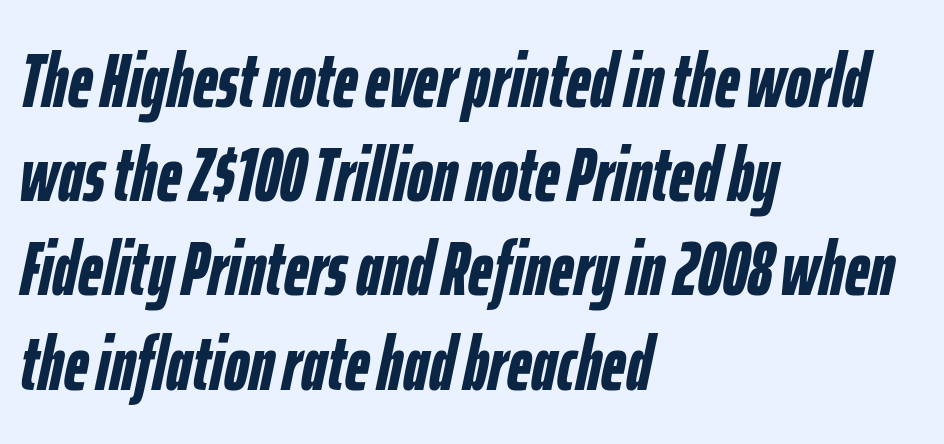
Compared with an ordinary text face, these strokes are far heavier — a full bold. Does the lettering tilt? It does — this is italic. This sample uses plain, unmodified letter spacing. Only glyphs here, with clear space below each row. Here the designer chose a conventional face with non-uniform glyph widths.
